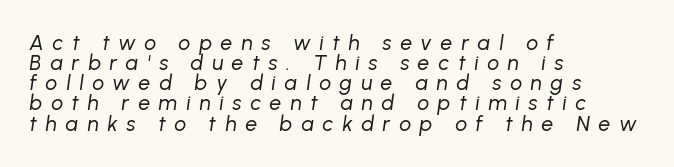
{"italic": "yes", "lean": "right", "slant_degrees": 8, "bold": "no", "underline": "no", "align": "left", "line_spacing": "tight", "line_spacing_ratio": 0.96, "letter_spacing": "wide", "letter_spacing_em": 0.42, "glyph_px": 21}
